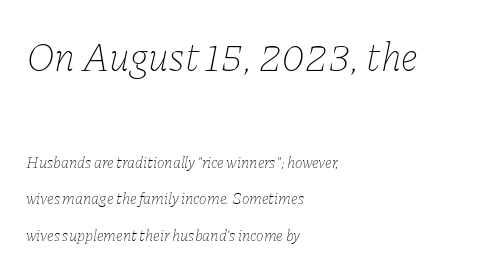
{"italic": "yes", "lean": "right", "slant_degrees": 11, "bold": "no", "weight": "thin", "width": "normal", "stroke_contrast": "low", "x_height": "medium", "monospaced": "no", "underline": "no", "align": "left", "line_spacing": "loose", "line_spacing_ratio": 2.29, "letter_spacing": "normal", "letter_spacing_em": 0.0, "larger_block": "first", "size_ratio": 2.5, "glyph_px": 40}
